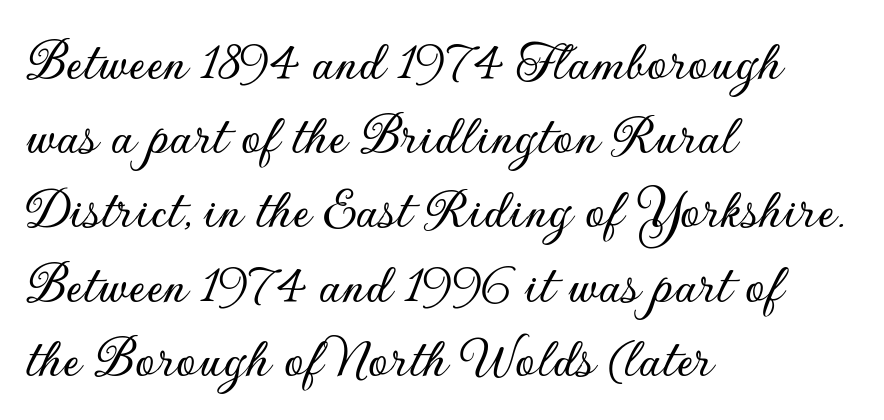
The image shows 58 px sans-serif type; set left-aligned, normal line spacing (1.28x), normal letter spacing, not underlined; low stroke contrast and a small x-height.
